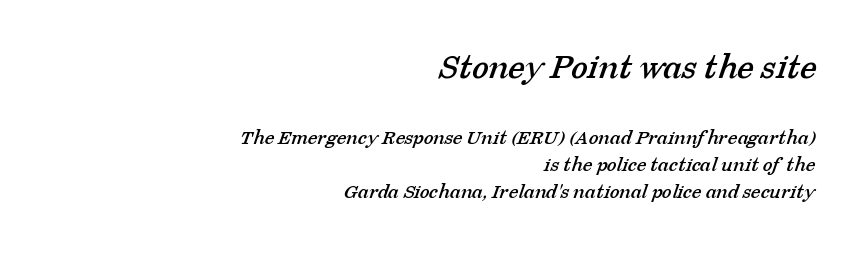
The image shows 38 px serif type; set right-aligned, line spacing 1.23x, normal letter spacing, not underlined; the first (top) block is 1.73x larger; low stroke contrast and a medium x-height.
